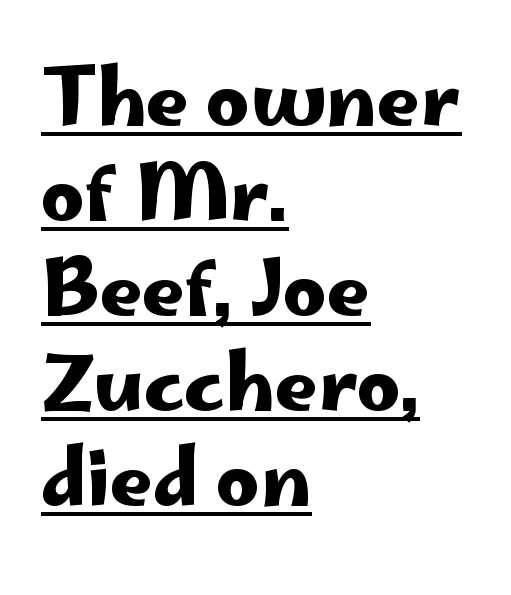
The image shows 76 px wide sans-serif type, upright; set left-aligned, normal line spacing (1.25x), normal letter spacing, underlined; low stroke contrast and a small x-height.
